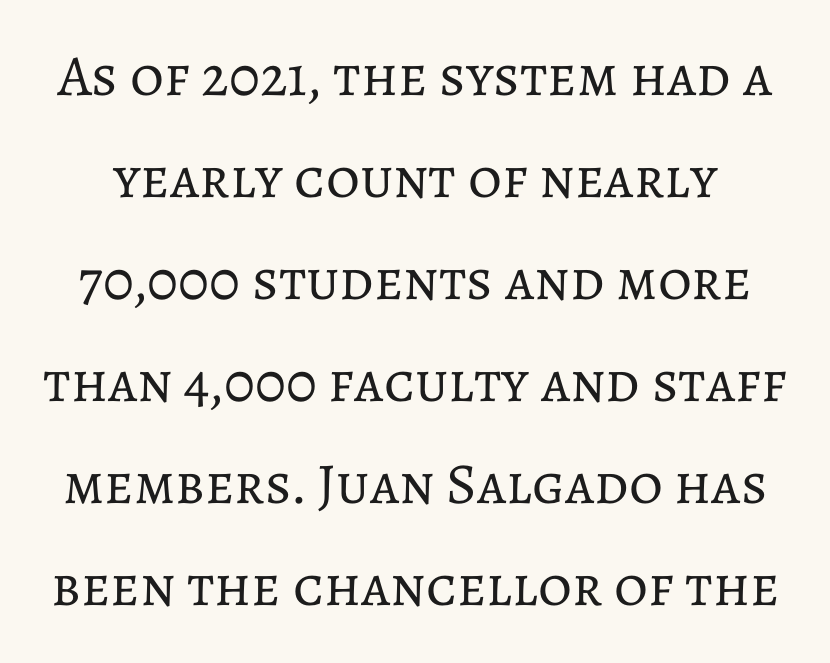
{"italic": "no", "bold": "no", "weight": "regular", "width": "normal", "stroke_contrast": "low", "x_height": "medium", "monospaced": "no", "underline": "no", "line_spacing_ratio": 1.76, "letter_spacing": "normal", "letter_spacing_em": 0.0, "glyph_px": 58}
